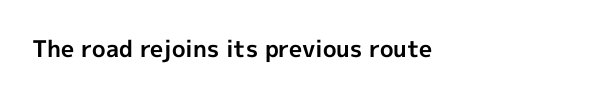
The image shows 23 px bold type, upright; set normal letter spacing, not underlined.
